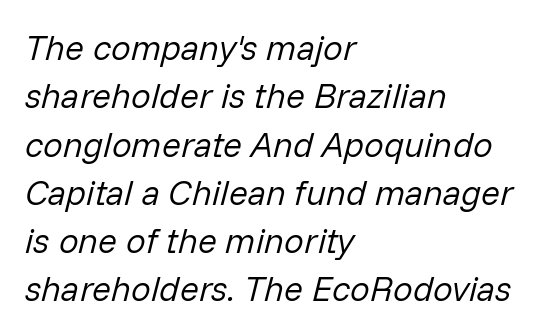
{"italic": "yes", "lean": "right", "slant_degrees": 14, "bold": "no", "weight": "regular", "width": "normal", "stroke_contrast": "low", "x_height": "medium", "monospaced": "no", "underline": "no", "align": "left", "line_spacing": "normal", "line_spacing_ratio": 1.38, "letter_spacing": "normal", "letter_spacing_em": 0.0, "glyph_px": 35}
